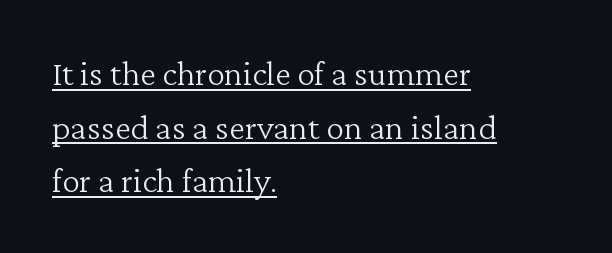
The image shows 36 px light serif type, upright; set left-aligned, normal line spacing (1.49x), normal letter spacing, underlined; low stroke contrast and a medium x-height.
